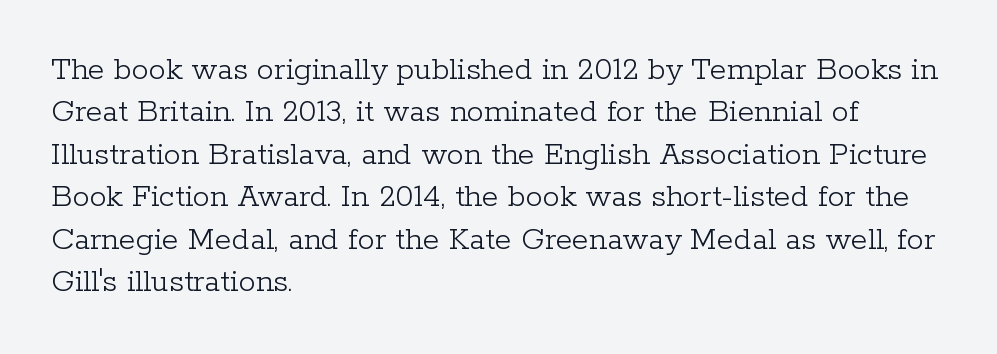
The image shows 34 px light serif type, upright; set left-aligned, normal line spacing (1.25x), normal letter spacing, not underlined; low stroke contrast and a medium x-height.
